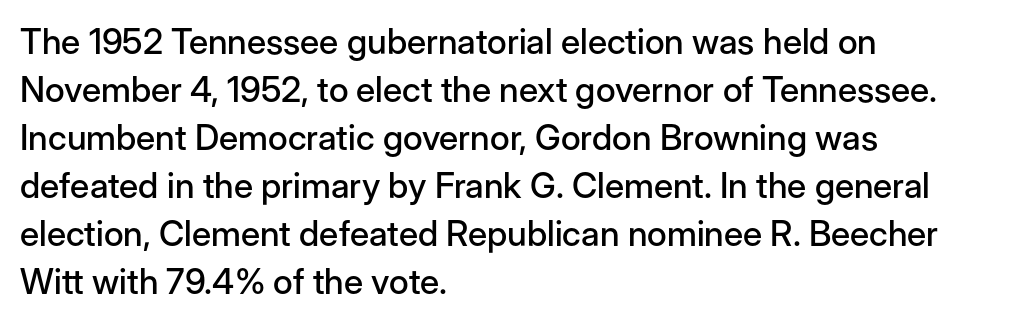
Q: Is the text italic (slanted)? A: No, it is upright.
Q: Is the typeface a serif or a sans-serif typeface? A: Sans-serif.
Q: Is the text underlined? A: No.
Q: How is the paragraph aligned? A: Left-aligned.
Q: Is the spacing between letters normal or unusually wide? A: Normal.
Q: Is the spacing between lines tight, normal or loose? A: Normal.
Q: Width (condensed, normal, or wide)? A: Normal.
Q: Stroke contrast? A: Low.
Q: x-height? A: Medium.
Q: Monospaced? A: No.
